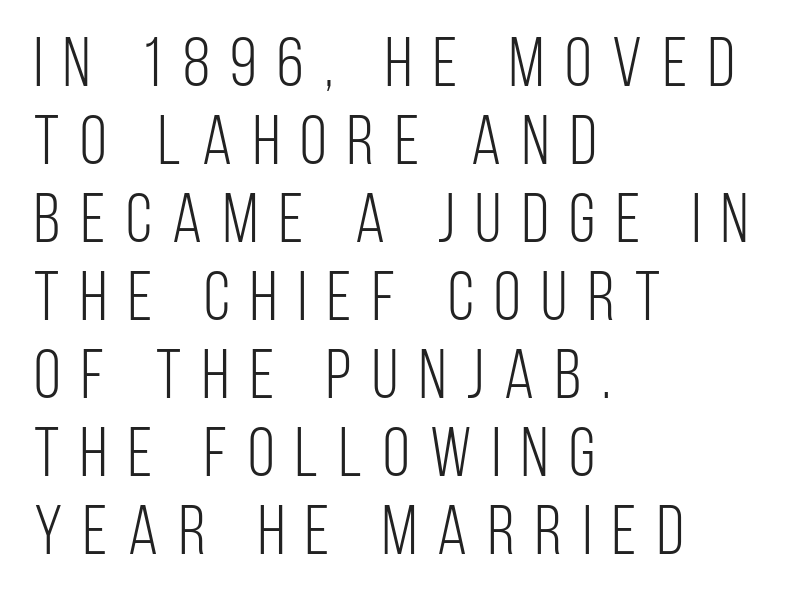
Q: Is the text bold? A: No.
Q: Is the text italic (slanted)? A: No, it is upright.
Q: Is the typeface a serif or a sans-serif typeface? A: Sans-serif.
Q: Is the text underlined? A: No.
Q: How is the paragraph aligned? A: Left-aligned.
Q: Is the spacing between letters normal or unusually wide? A: Unusually wide.
Q: Is the spacing between lines tight, normal or loose? A: Tight.
Q: Width (condensed, normal, or wide)? A: Condensed.
Q: Stroke contrast? A: Low.
Q: x-height? A: Large.
Q: Monospaced? A: No.
